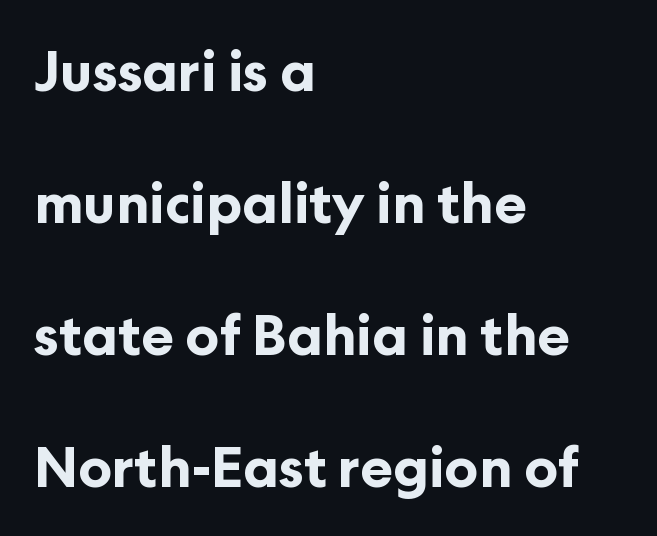
These lines keep a tight, regular rhythm from letter to letter. Looks like regular typesetting: each glyph gets only the width it needs. Lines of text with bare space underneath. Vertically, the passage feels expansive, rows floating well apart. Nothing sits at the stroke ends, so this counts as sans-serif. The typesetting leans heavy: a genuine bold.
